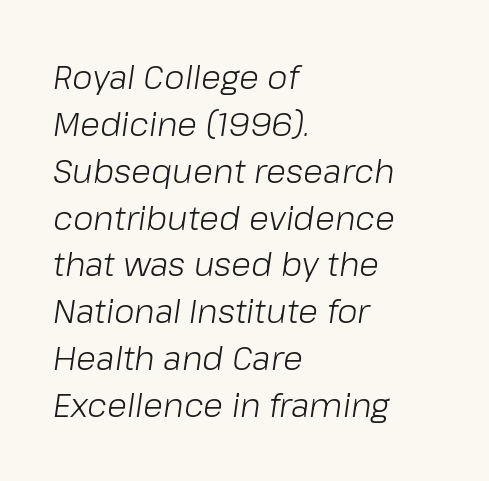
{"italic": "yes", "lean": "right", "slant_degrees": 8, "bold": "no", "weight": "light", "width": "normal", "stroke_contrast": "low", "x_height": "medium", "monospaced": "no", "underline": "no", "align": "left", "line_spacing": "normal", "line_spacing_ratio": 1.42, "letter_spacing": "normal", "letter_spacing_em": 0.0, "glyph_px": 33}
